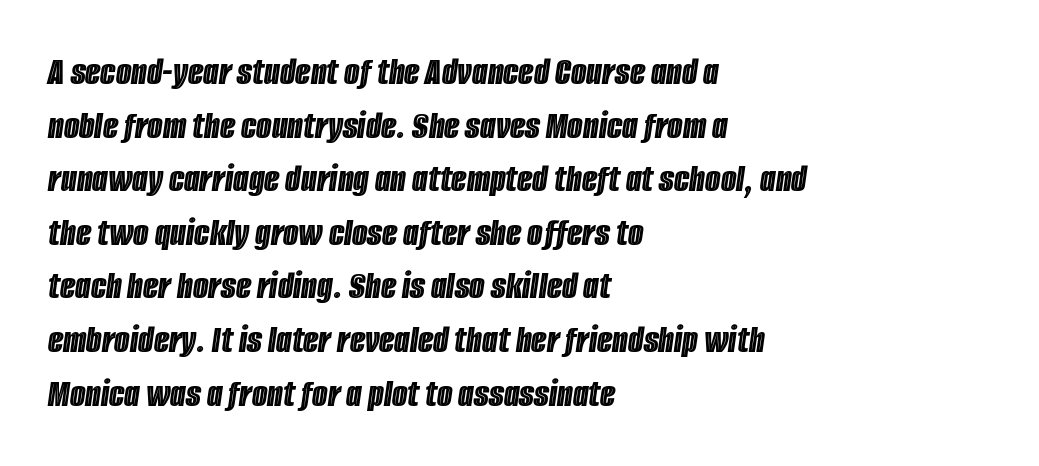
The image shows 40 px condensed type, italic (leaning right); set left-aligned, normal line spacing (1.34x), normal letter spacing, not underlined; a large x-height.
